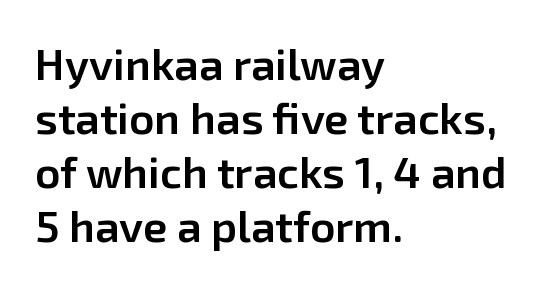
{"serif": "no", "italic": "no", "bold": "semi", "weight": "semibold", "width": "normal", "stroke_contrast": "low", "x_height": "medium", "monospaced": "no", "underline": "no", "align": "left", "line_spacing_ratio": 1.23, "letter_spacing": "normal", "letter_spacing_em": 0.0, "glyph_px": 44}
